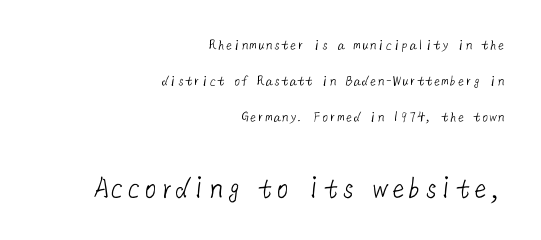
The image shows 33 px light sans-serif type; set right-aligned, loose line spacing (2.24x), normal letter spacing, not underlined; the second (bottom) block is 2.06x larger; low stroke contrast and a medium x-height.
